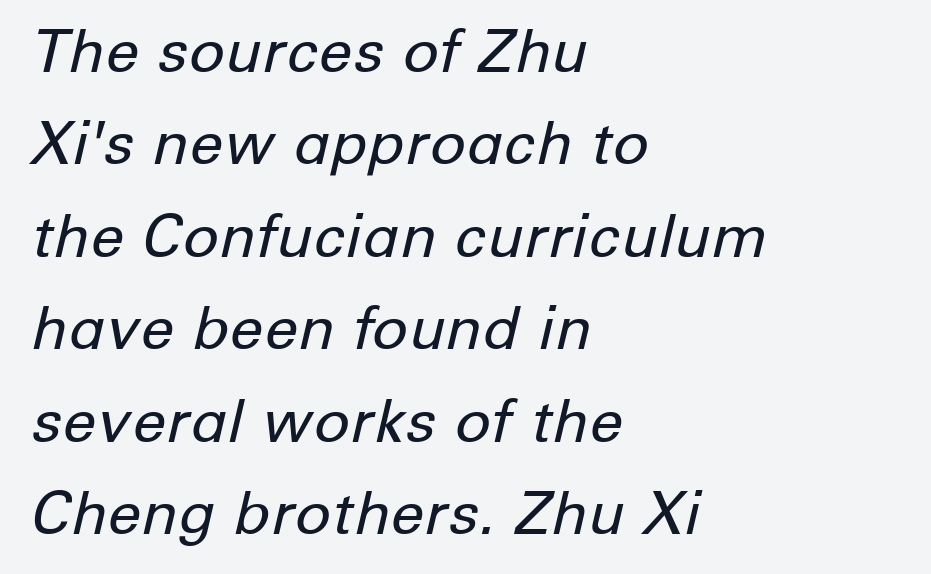
{"italic": "yes", "lean": "right", "slant_degrees": 12, "bold": "no", "weight": "regular", "width": "normal", "stroke_contrast": "low", "x_height": "medium", "monospaced": "no", "underline": "no", "align": "left", "line_spacing": "normal", "line_spacing_ratio": 1.54, "letter_spacing": "normal", "letter_spacing_em": 0.0, "glyph_px": 60}
